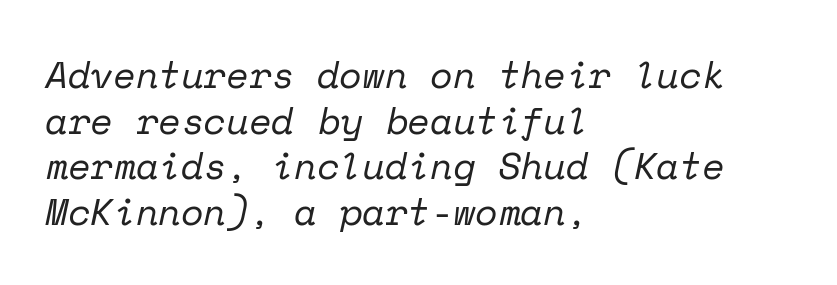
{"serif": "yes", "italic": "yes", "lean": "right", "slant_degrees": 12, "bold": "no", "weight": "regular", "width": "normal", "stroke_contrast": "low", "x_height": "medium", "monospaced": "yes", "underline": "no", "align": "left", "line_spacing_ratio": 1.23, "letter_spacing": "normal", "letter_spacing_em": 0.0, "glyph_px": 37}
